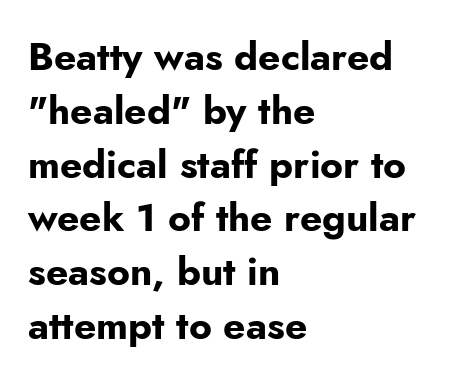
{"serif": "no", "italic": "no", "bold": "yes", "weight": "bold", "width": "normal", "stroke_contrast": "low", "x_height": "small", "monospaced": "no", "underline": "no", "align": "left", "line_spacing": "normal", "line_spacing_ratio": 1.38, "letter_spacing": "normal", "letter_spacing_em": 0.0, "glyph_px": 39}
